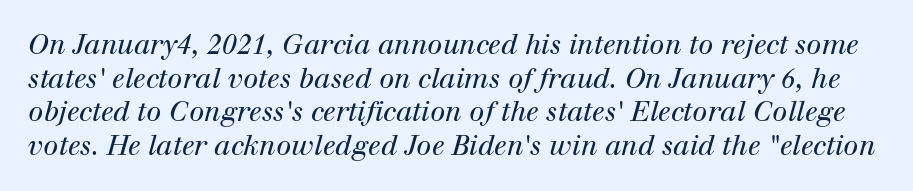
The image shows 27 px text type, italic (leaning right); set normal line spacing (1.25x), normal letter spacing, not underlined.
